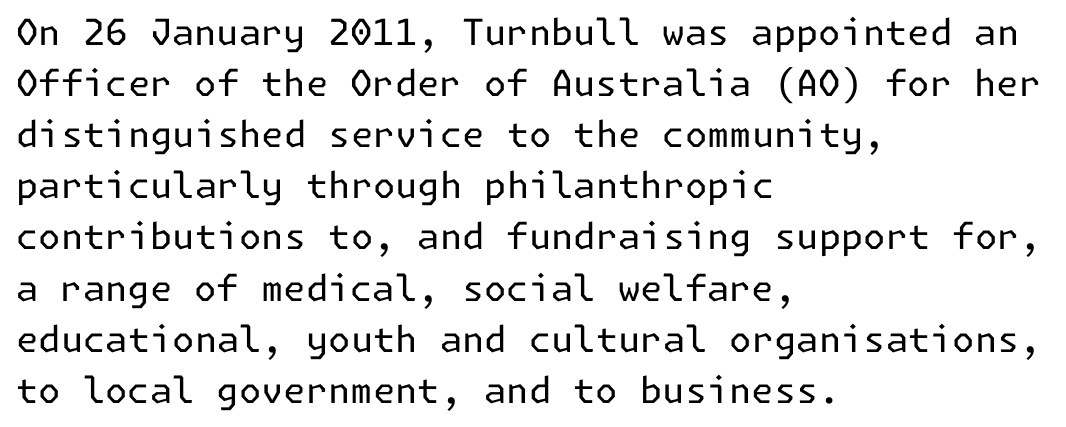
The image shows 36 px regular-weight sans-serif type, upright; set left-aligned, normal line spacing (1.42x), normal letter spacing, not underlined; low stroke contrast and a medium x-height.
